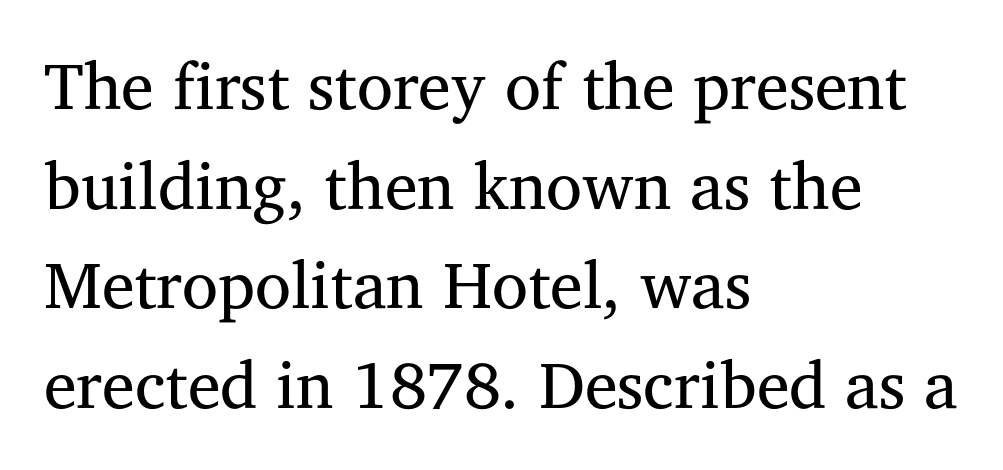
The image shows 66 px regular-weight serif type, upright; set left-aligned, normal line spacing (1.51x), normal letter spacing, not underlined; medium stroke contrast and a medium x-height.
